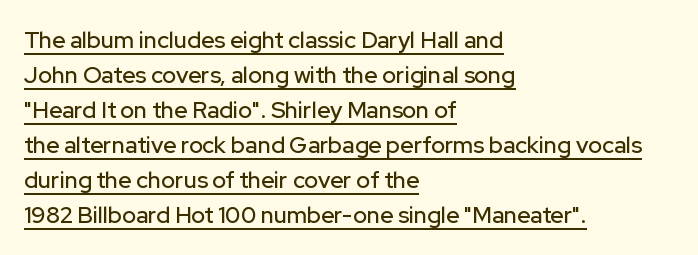
Q: Is the text italic (slanted)? A: No, it is upright.
Q: Is the text underlined? A: Yes.
Q: How is the paragraph aligned? A: Left-aligned.
Q: Is the spacing between letters normal or unusually wide? A: Normal.
Q: Is the spacing between lines tight, normal or loose? A: Normal.
